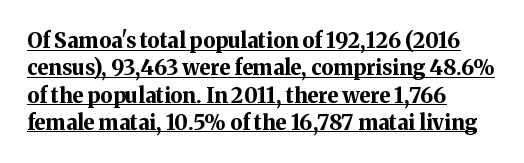
{"italic": "no", "bold": "yes", "underline": "yes", "align": "left", "line_spacing": "normal", "line_spacing_ratio": 1.3, "letter_spacing": "normal", "letter_spacing_em": 0.0, "glyph_px": 21}
